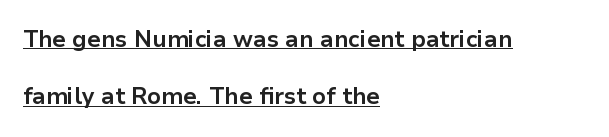
Q: Is the text bold? A: Yes.
Q: Is the text italic (slanted)? A: No, it is upright.
Q: Is the text underlined? A: Yes.
Q: How is the paragraph aligned? A: Left-aligned.
Q: Is the spacing between letters normal or unusually wide? A: Normal.
Q: Is the spacing between lines tight, normal or loose? A: Loose.
